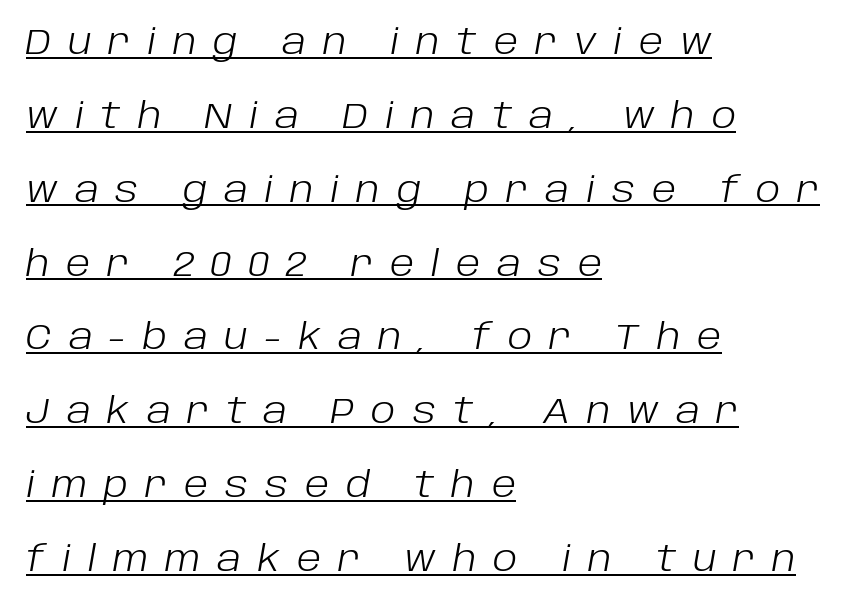
The image shows 35 px light type, italic (leaning right); set left-aligned, loose line spacing (2.11x), unusually wide letter spacing (+0.48 em), underlined; low stroke contrast and a large x-height.
